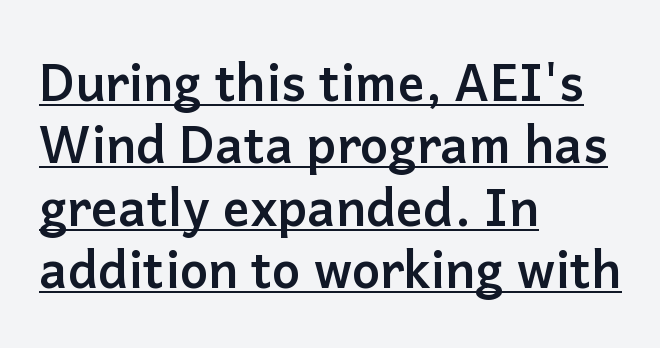
Q: Is the text bold? A: Yes.
Q: Is the text italic (slanted)? A: No, it is upright.
Q: Is the typeface a serif or a sans-serif typeface? A: Sans-serif.
Q: Is the text underlined? A: Yes.
Q: How is the paragraph aligned? A: Left-aligned.
Q: Is the spacing between letters normal or unusually wide? A: Normal.
Q: Is the spacing between lines tight, normal or loose? A: Normal.
Q: Width (condensed, normal, or wide)? A: Normal.
Q: Stroke contrast? A: Low.
Q: x-height? A: Medium.
Q: Monospaced? A: No.
